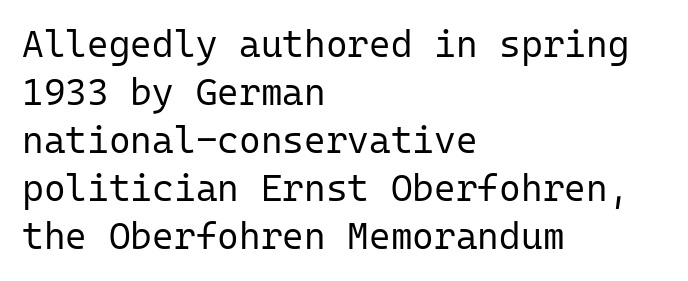
The image shows 37 px regular-weight sans-serif type, upright, monospaced; set left-aligned, normal line spacing (1.3x), normal letter spacing, not underlined; low stroke contrast and a medium x-height.
